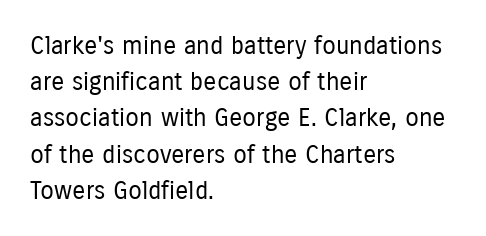
The cut favours lightness, reaching ordinary text weight at its darkest. Left-aligned paragraph, ragged on the right. There is no visible air inserted between adjacent glyphs. Has an underline been added? It has not. Upright lettering throughout. Leading matches the norm, producing a regular column.
